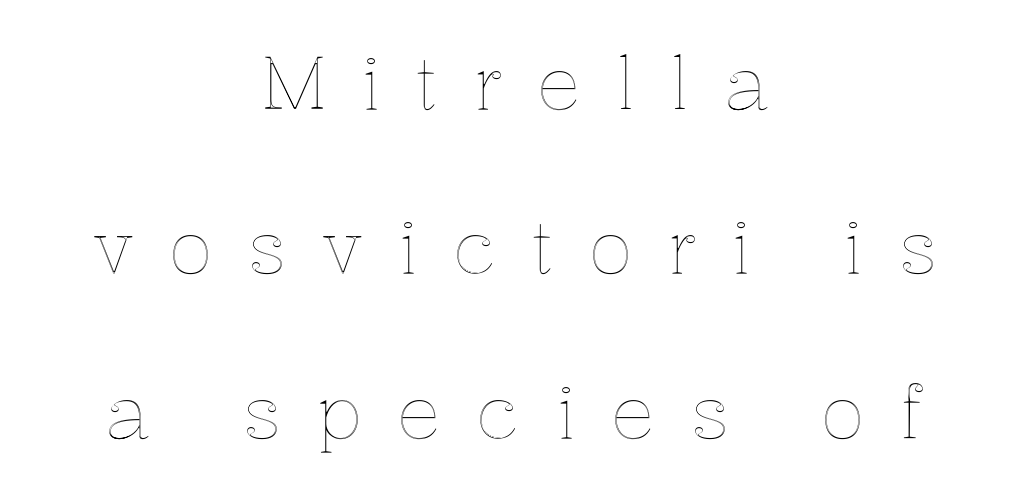
The image shows 74 px text type, upright; set centered, loose line spacing (2.22x), unusually wide letter spacing (+0.47 em), not underlined; a medium x-height.
